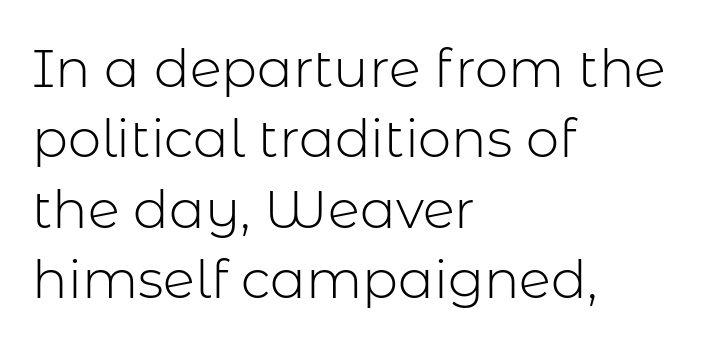
The passage shown has conventional tracking throughout. Line beginnings align vertically; line endings do not. Underlining? Definitely not there. Is the stroke heavy? The answer is a plain regular-or-lighter. Is there much room between lines? A standard amount, neither cramped nor airy.
